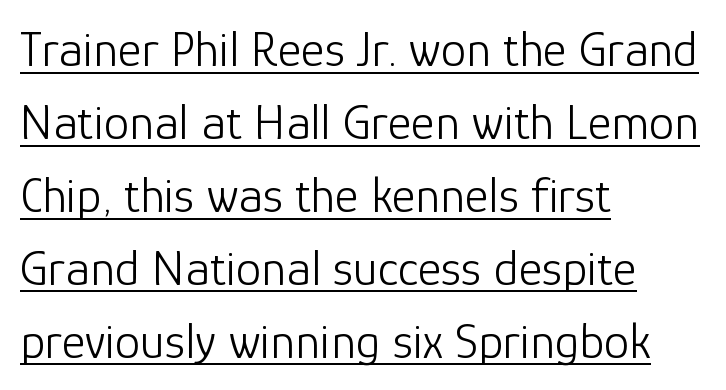
Q: Is the text bold? A: No.
Q: Is the text italic (slanted)? A: No, it is upright.
Q: Is the typeface a serif or a sans-serif typeface? A: Sans-serif.
Q: Is the text underlined? A: Yes.
Q: How is the paragraph aligned? A: Left-aligned.
Q: Is the spacing between letters normal or unusually wide? A: Normal.
Q: Is the spacing between lines tight, normal or loose? A: Normal.
Q: Width (condensed, normal, or wide)? A: Normal.
Q: Stroke contrast? A: Low.
Q: x-height? A: Medium.
Q: Monospaced? A: No.
